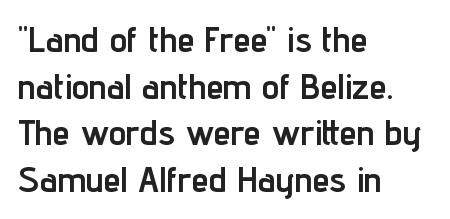
Q: Is the text bold? A: Yes.
Q: Is the text italic (slanted)? A: No, it is upright.
Q: Is the typeface a serif or a sans-serif typeface? A: Sans-serif.
Q: Is the text underlined? A: No.
Q: How is the paragraph aligned? A: Left-aligned.
Q: Is the spacing between letters normal or unusually wide? A: Normal.
Q: Is the spacing between lines tight, normal or loose? A: Normal.
Q: Width (condensed, normal, or wide)? A: Condensed.
Q: Stroke contrast? A: Low.
Q: x-height? A: Medium.
Q: Monospaced? A: No.
